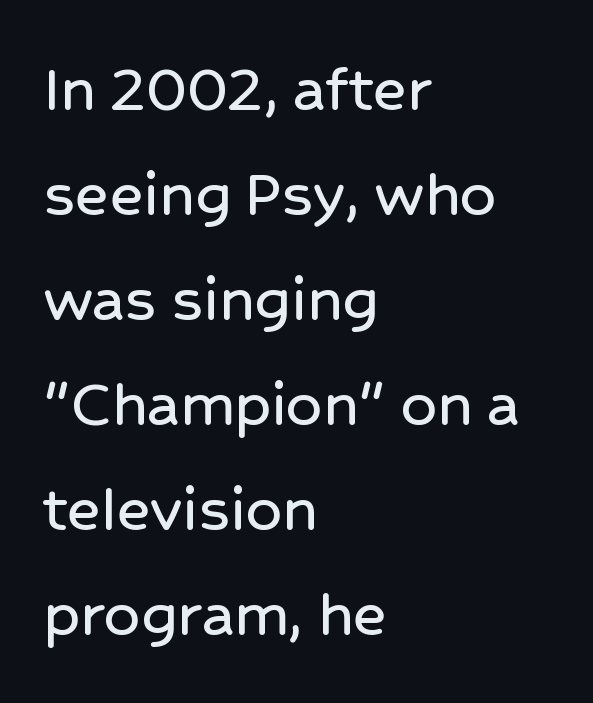
{"serif": "no", "italic": "no", "width": "normal", "stroke_contrast": "low", "x_height": "medium", "monospaced": "no", "underline": "no", "align": "left", "line_spacing": "normal", "line_spacing_ratio": 1.48, "letter_spacing": "normal", "letter_spacing_em": 0.0, "glyph_px": 71}
